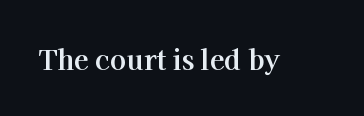
What stands out about the letter spacing? Nothing — it is the standard amount. No italicization has been applied; the sample stays upright. The gap between lines stays unmarked. Thick stems and heavy bowls — unmistakably bold.
